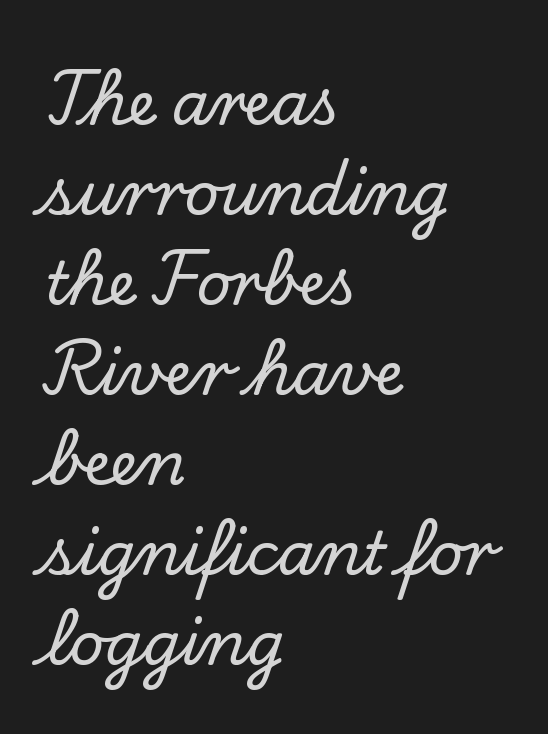
Q: Is the text italic (slanted)? A: Yes.
Q: Is the typeface a serif or a sans-serif typeface? A: Serif.
Q: Is the text underlined? A: No.
Q: How is the paragraph aligned? A: Left-aligned.
Q: Is the spacing between letters normal or unusually wide? A: Normal.
Q: Is the spacing between lines tight, normal or loose? A: Normal.
Q: Width (condensed, normal, or wide)? A: Normal.
Q: Stroke contrast? A: Low.
Q: x-height? A: Small.
Q: Monospaced? A: No.
